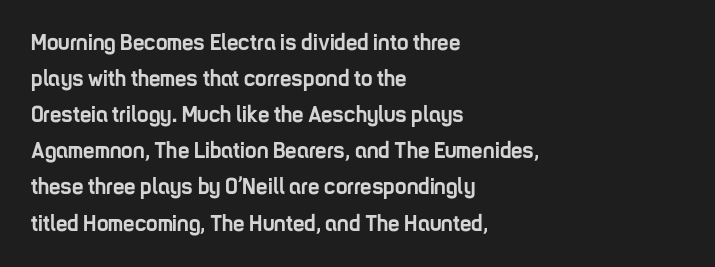
The image shows 23 px bold type, upright; set left-aligned, normal line spacing (1.57x), normal letter spacing, not underlined.
